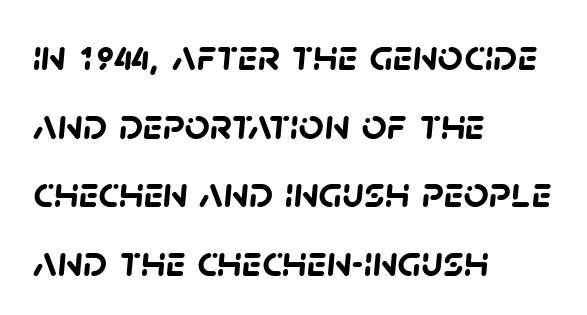
Q: Is the text bold? A: Yes.
Q: Is the typeface a serif or a sans-serif typeface? A: Sans-serif.
Q: Is the text underlined? A: No.
Q: How is the paragraph aligned? A: Left-aligned.
Q: Is the spacing between letters normal or unusually wide? A: Normal.
Q: Is the spacing between lines tight, normal or loose? A: Normal.
Q: Width (condensed, normal, or wide)? A: Normal.
Q: Stroke contrast? A: Low.
Q: x-height? A: Large.
Q: Monospaced? A: No.
